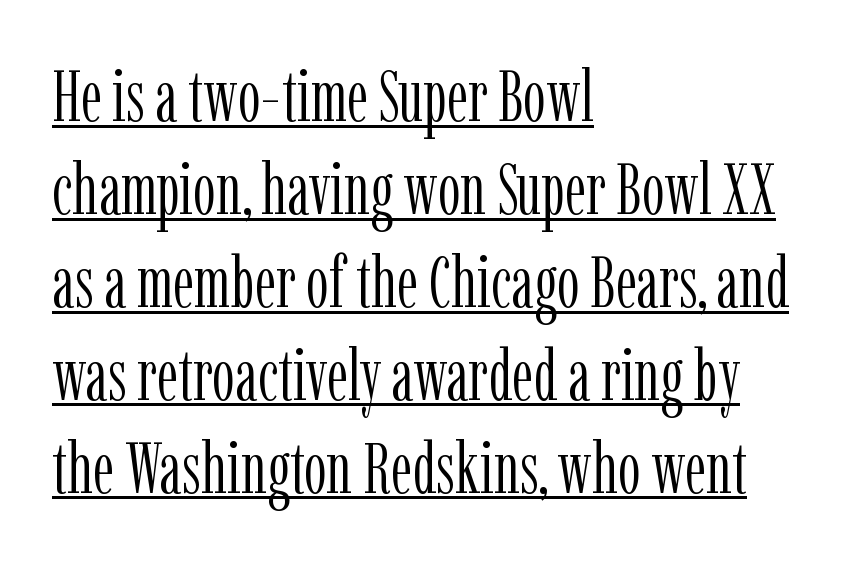
Q: Is the text bold? A: No.
Q: Is the text italic (slanted)? A: No, it is upright.
Q: Is the typeface a serif or a sans-serif typeface? A: Serif.
Q: Is the text underlined? A: Yes.
Q: How is the paragraph aligned? A: Left-aligned.
Q: Is the spacing between letters normal or unusually wide? A: Normal.
Q: Is the spacing between lines tight, normal or loose? A: Normal.
Q: Width (condensed, normal, or wide)? A: Condensed.
Q: Stroke contrast? A: Low.
Q: x-height? A: Medium.
Q: Monospaced? A: No.
